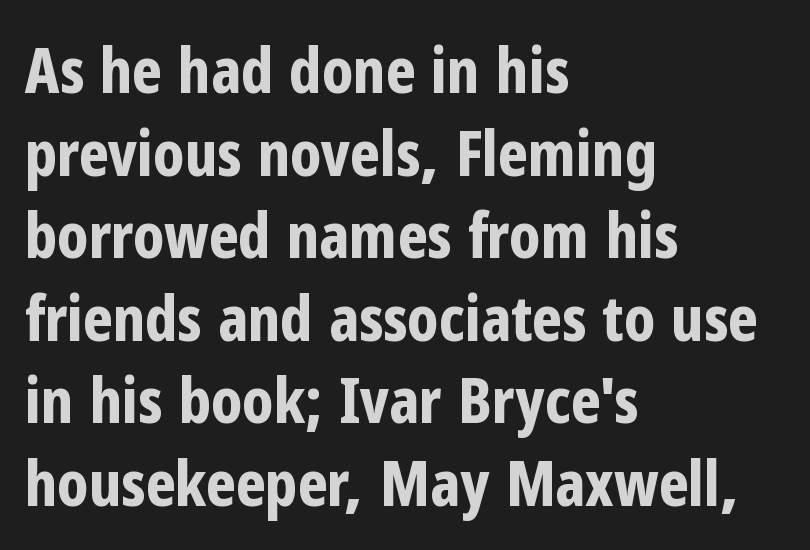
In terms of letterspacing, this is plain default setting. Whoever set this chose a conventional vertical rhythm. The passage shown is typeset with a sans-serif family. The characters look thick and weighty, a clear bold.
